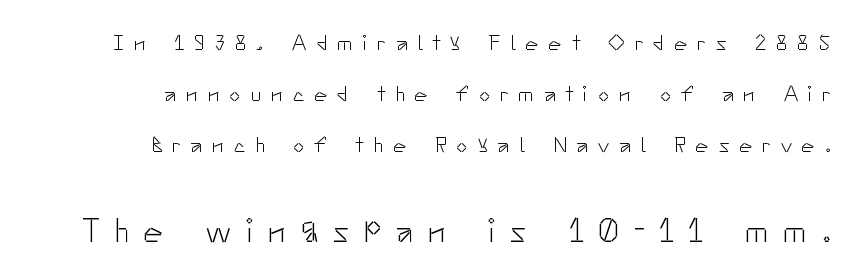
{"serif": "no", "italic": "no", "bold": "no", "weight": "light", "width": "normal", "stroke_contrast": "low", "x_height": "small", "monospaced": "no", "underline": "no", "align": "right", "line_spacing": "loose", "line_spacing_ratio": 2.32, "letter_spacing": "wide", "letter_spacing_em": 0.45, "larger_block": "second", "size_ratio": 1.5, "glyph_px": 33}
